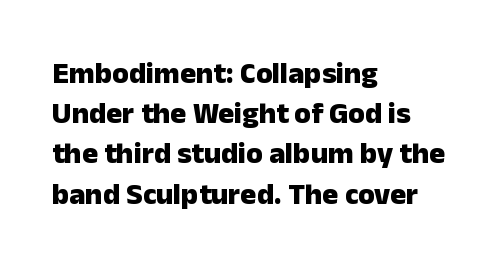
{"serif": "no", "italic": "no", "bold": "yes", "weight": "heavy", "width": "normal", "stroke_contrast": "low", "x_height": "medium", "monospaced": "no", "underline": "no", "align": "left", "line_spacing": "normal", "line_spacing_ratio": 1.34, "letter_spacing": "normal", "letter_spacing_em": 0.0, "glyph_px": 30}
